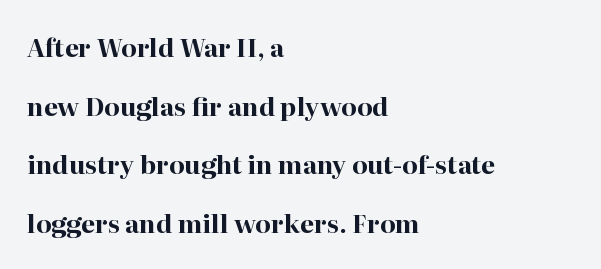
{"italic": "no", "bold": "yes", "underline": "no", "align": "left", "line_spacing": "loose", "line_spacing_ratio": 2.35, "letter_spacing": "normal", "letter_spacing_em": 0.0, "glyph_px": 25}
